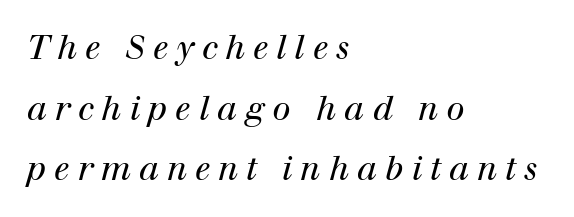
Compared with typical body copy, the letter spacing here is much looser. Quick note: underline off. Check where the strokes stop: tiny serifs finish them off. Rendered with sloped, italic letterforms. Summary of weight: not heavy and not bold.
